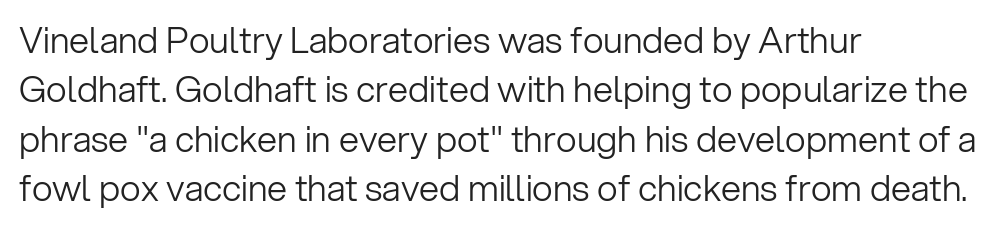
{"serif": "no", "italic": "no", "bold": "no", "weight": "light", "width": "normal", "stroke_contrast": "low", "x_height": "medium", "monospaced": "no", "underline": "no", "align": "left", "line_spacing": "normal", "line_spacing_ratio": 1.37, "letter_spacing": "normal", "letter_spacing_em": 0.0, "glyph_px": 36}
